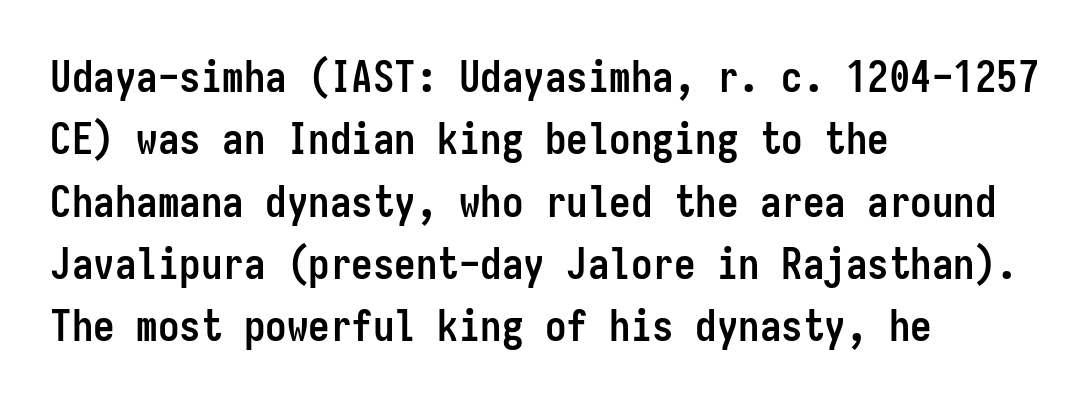
Q: Is the text bold? A: Yes.
Q: Is the text italic (slanted)? A: No, it is upright.
Q: Is the typeface a serif or a sans-serif typeface? A: Sans-serif.
Q: Is the text underlined? A: No.
Q: How is the paragraph aligned? A: Left-aligned.
Q: Is the spacing between letters normal or unusually wide? A: Normal.
Q: Is the spacing between lines tight, normal or loose? A: Normal.
Q: Width (condensed, normal, or wide)? A: Condensed.
Q: Stroke contrast? A: Low.
Q: x-height? A: Medium.
Q: Monospaced? A: Yes.
